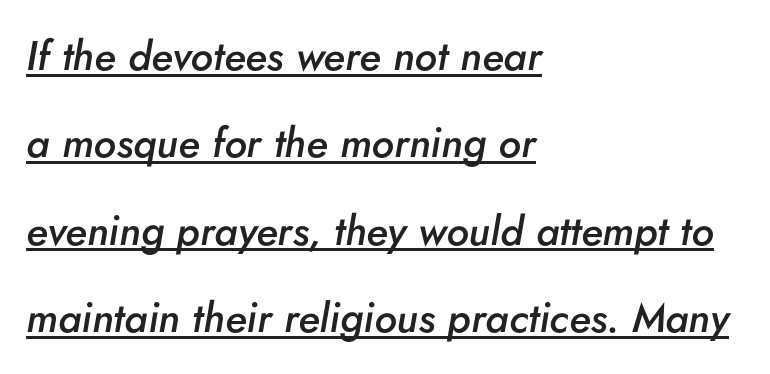
Reading down the block, your eye returns to a fixed left position each line. A typesetter would mark this as italic. Is this a fixed-width face? No — the glyphs have proportional, varying widths. Horizontal bands of white between lines are thick stripes. Underline: present. The font is running at a semibold setting, under full bold.
